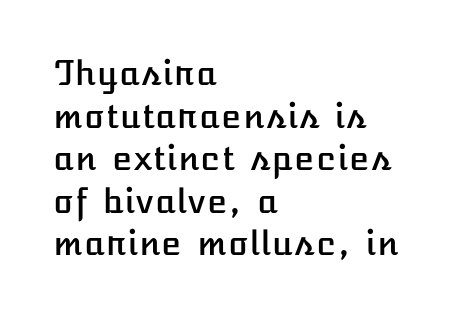
{"italic": "no", "width": "normal", "stroke_contrast": "low", "x_height": "medium", "underline": "no", "align": "left", "line_spacing": "normal", "line_spacing_ratio": 1.29, "letter_spacing": "normal", "letter_spacing_em": 0.0, "glyph_px": 33}
